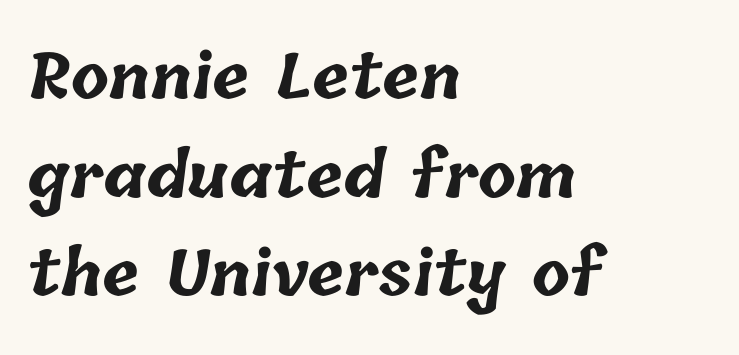
{"bold": "yes", "weight": "bold", "width": "normal", "stroke_contrast": "low", "x_height": "medium", "monospaced": "no", "underline": "no", "align": "left", "line_spacing": "normal", "line_spacing_ratio": 1.59, "letter_spacing": "normal", "letter_spacing_em": 0.0, "glyph_px": 62}
